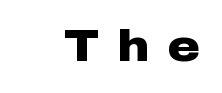
{"serif": "no", "italic": "no", "bold": "yes", "weight": "heavy", "width": "wide", "stroke_contrast": "low", "x_height": "medium", "monospaced": "no", "underline": "no", "letter_spacing": "wide", "letter_spacing_em": 0.41, "glyph_px": 44}
